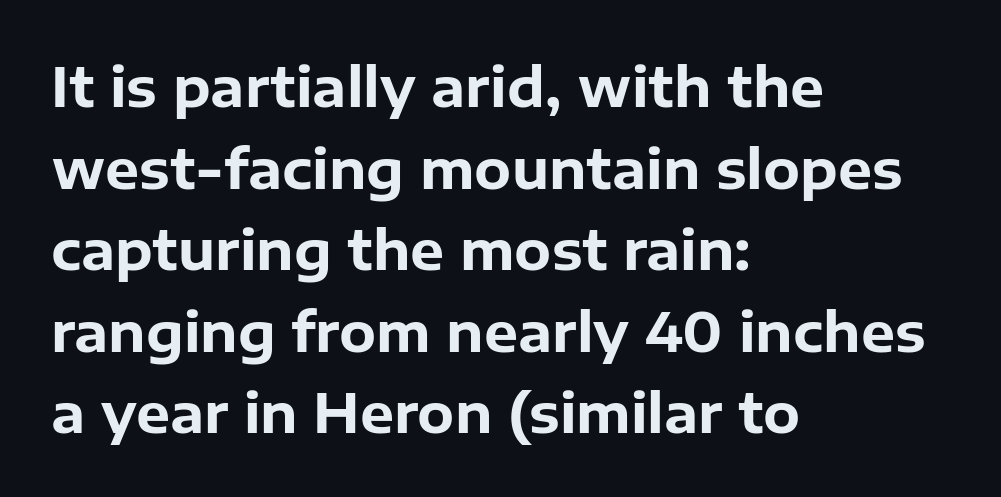
Ascenders rise straight up at ninety degrees. The passage shown is typeset with a sans-serif family. The space beneath each line is pristine and unruled. Summary of weight: heavy, a full bold.
